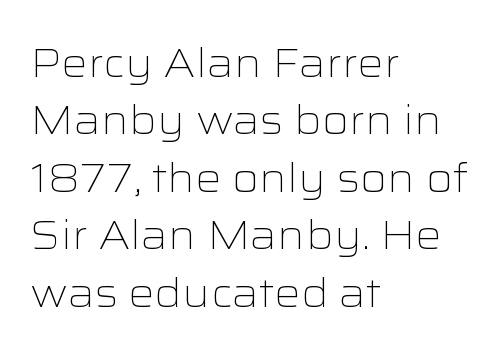
The font is comparable to plain body text, perhaps lighter. The space beneath each line is pristine and unruled. Each letter's strokes conclude bluntly, with no projecting serifs. Inter-character spacing is left at the font's built-in metrics.
